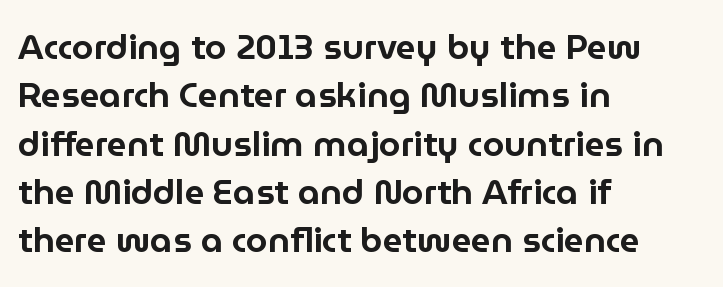
In terms of leading, this rendering sits right in the middle. Posture: vertical. Tracking value appears to be zero — textbook default spacing. Typeset ragged right — the left edge is the straight one. Underline: absent.
